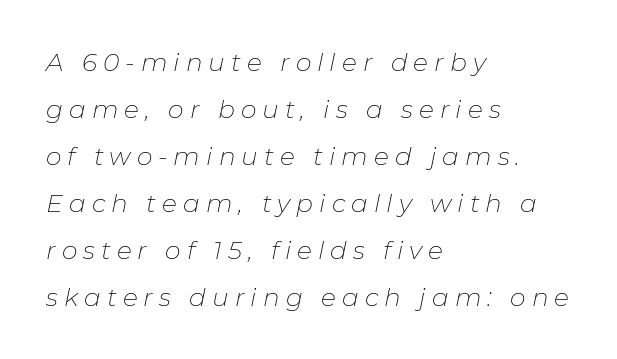
Observe the wide spacing: letters keep a clear distance from each other. A clean baseline with only descenders dipping below it. This is not heavy type; no bold has been used. Caption: multi-line text, flush left, ragged right. When letters slant like this, we call the style italic.
